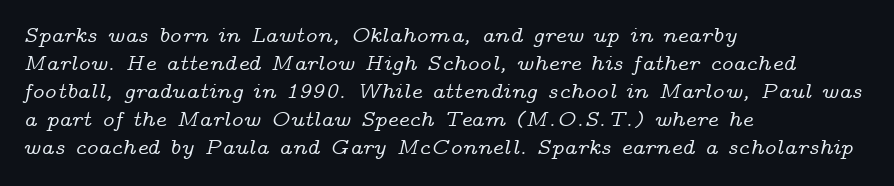
Normally led — the rows are evenly, conventionally spaced. Decoration check: the copy has no underline. Italic: yes, the glyphs are oblique. A student would call this left alignment; a typographer would say flush left, rag right. The type is set solid horizontally, with unmodified tracking.
